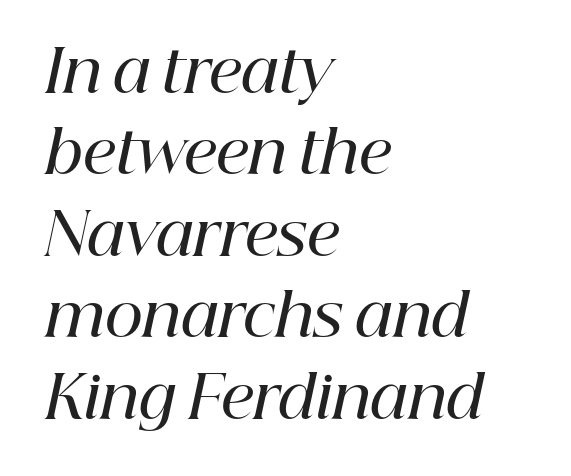
Q: Is the text bold? A: Semi-bold.
Q: Is the text italic (slanted)? A: Yes, it leans right by about 12 degrees.
Q: Is the typeface a serif or a sans-serif typeface? A: Serif.
Q: Is the text underlined? A: No.
Q: How is the paragraph aligned? A: Left-aligned.
Q: Is the spacing between letters normal or unusually wide? A: Normal.
Q: Is the spacing between lines tight, normal or loose? A: Normal.
Q: Width (condensed, normal, or wide)? A: Normal.
Q: Stroke contrast? A: High.
Q: x-height? A: Medium.
Q: Monospaced? A: No.
